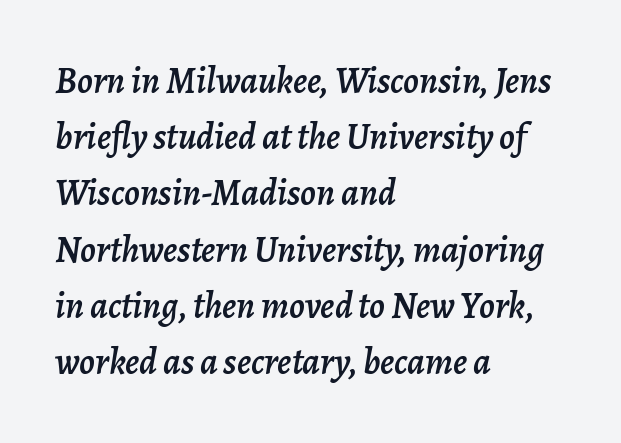
Emphasis-style slanted type is in use. Does extra space separate the letters? No, they use regular spacing. You could not count columns in this text — the font is proportionally spaced. Horizontal alignment here is leftward, the default for most running prose. The passage shown stacks its lines at a standard gap. The passage shown is not underscored anywhere.
